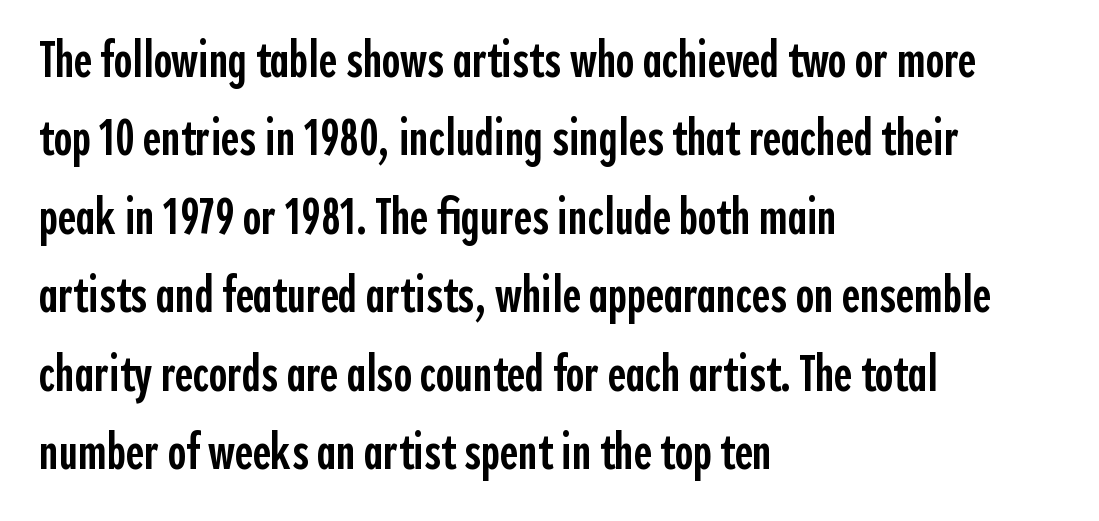
{"serif": "no", "italic": "no", "bold": "semi", "weight": "semibold", "width": "condensed", "x_height": "medium", "monospaced": "no", "underline": "no", "align": "left", "line_spacing": "normal", "line_spacing_ratio": 1.57, "letter_spacing": "normal", "letter_spacing_em": 0.0, "glyph_px": 50}
